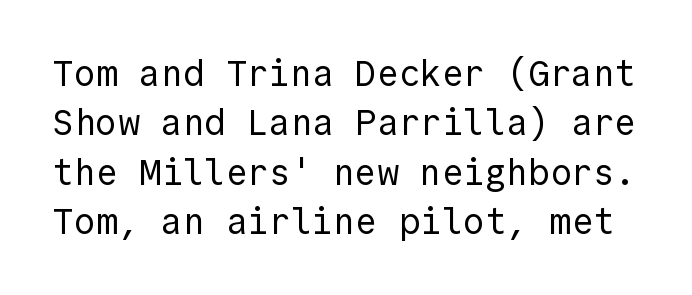
Q: Is the text bold? A: No.
Q: Is the text italic (slanted)? A: No, it is upright.
Q: Is the typeface a serif or a sans-serif typeface? A: Sans-serif.
Q: Is the text underlined? A: No.
Q: Is the spacing between letters normal or unusually wide? A: Normal.
Q: Is the spacing between lines tight, normal or loose? A: Normal.
Q: Width (condensed, normal, or wide)? A: Normal.
Q: x-height? A: Medium.
Q: Monospaced? A: Yes.
